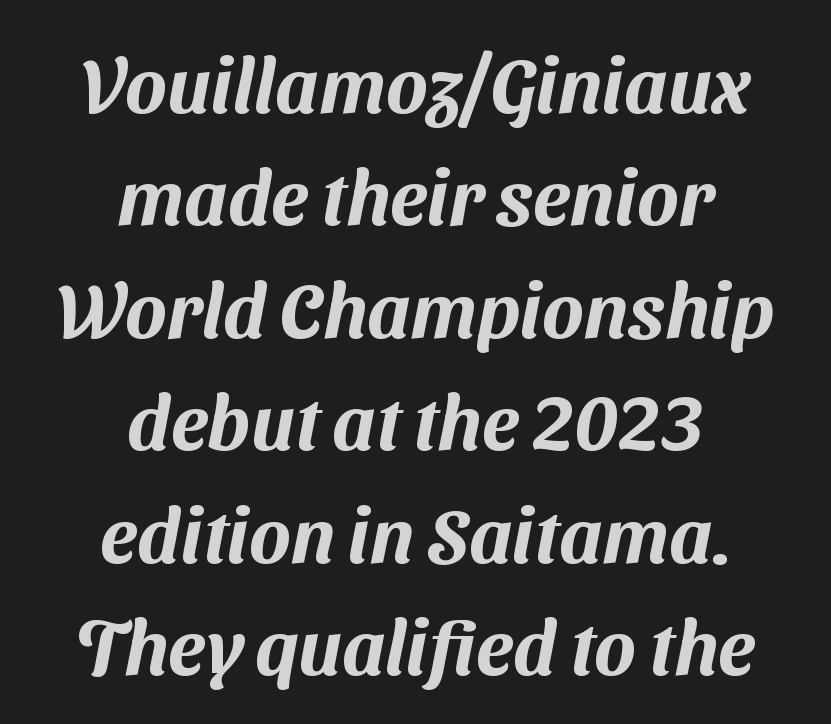
Q: Is the typeface a serif or a sans-serif typeface? A: Sans-serif.
Q: Is the text underlined? A: No.
Q: How is the paragraph aligned? A: Centered.
Q: Is the spacing between letters normal or unusually wide? A: Normal.
Q: Is the spacing between lines tight, normal or loose? A: Normal.
Q: Width (condensed, normal, or wide)? A: Normal.
Q: Stroke contrast? A: Medium.
Q: x-height? A: Medium.
Q: Monospaced? A: No.
